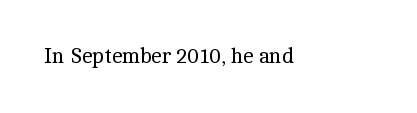
The image shows 21 px text type, upright; set normal letter spacing, not underlined.
